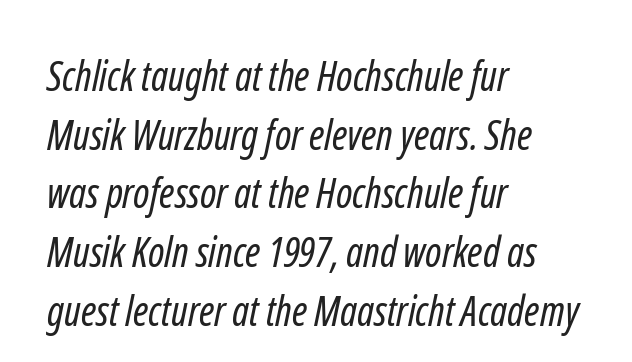
Plain, unruled lines of type. Default kerning and tracking; the words read as compact shapes. Note: no serifs on the glyphs. Varying glyph widths throughout — classic text-font behaviour.
